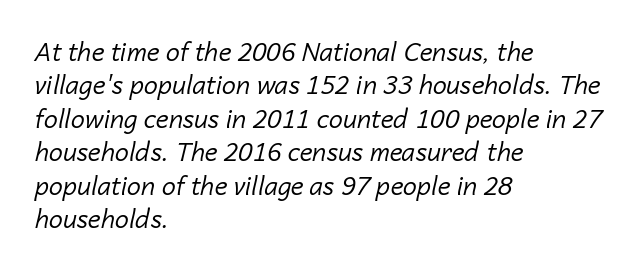
Regarding leading, the lines here are spaced in the standard way. Nothing unusual about the tracking: characters are spaced as the font intends. Every row of glyphs begins at an identical x-position on the left. A quiet, ordinary-to-light weight characterises the typeface. Slanted lettering throughout. The space beneath each line is pristine and unruled.
